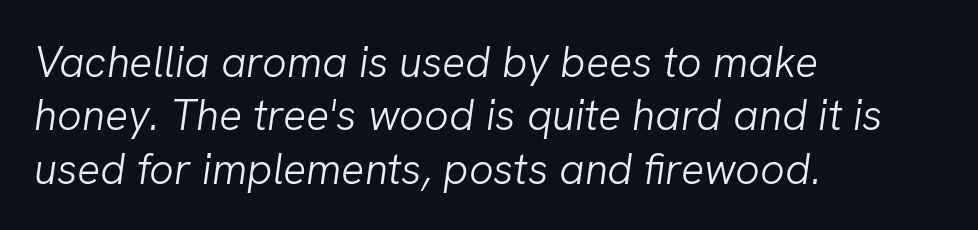
The image shows 43 px light type, italic (leaning right); set left-aligned, line spacing 1.24x, normal letter spacing, not underlined; low stroke contrast and a medium x-height.
